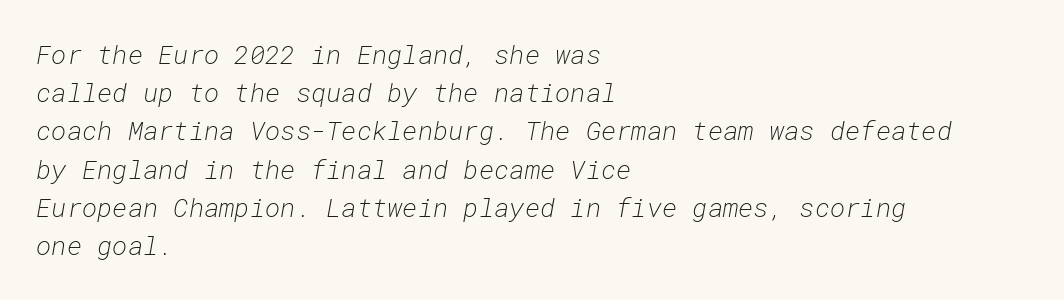
The face used here is rendered with its standard letterfit. Clear beneath every line of the passage. Quick note: interline space is typical. If you drew a ruler down the left edge, every line would touch it. No letter is thick-stroked: the sample isn't bold.
